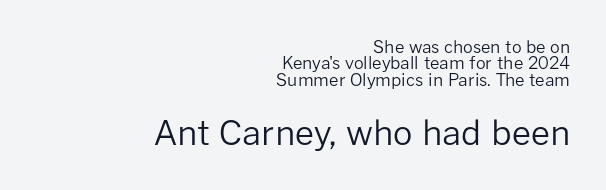
{"serif": "no", "italic": "no", "bold": "no", "weight": "regular", "width": "normal", "stroke_contrast": "low", "x_height": "medium", "monospaced": "no", "underline": "no", "align": "right", "line_spacing": "tight", "line_spacing_ratio": 0.96, "letter_spacing": "normal", "letter_spacing_em": 0.0, "larger_block": "second", "size_ratio": 2.0, "glyph_px": 34}
